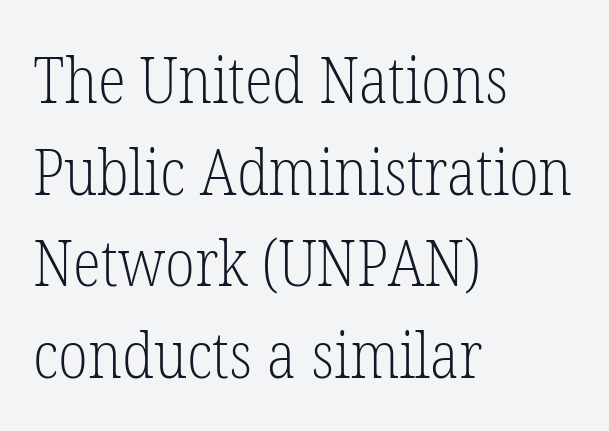
Each row of text sits above clean, open space. Unlike italic type, these characters show no tilt at all. The face looks like a standard text weight, possibly lighter. The ragged edge is on the right, which tells us the setting is flush left. The rendering shows small feet on the letterforms — a serif design. Notice how descenders clear the ascenders below comfortably — that's standard leading.
